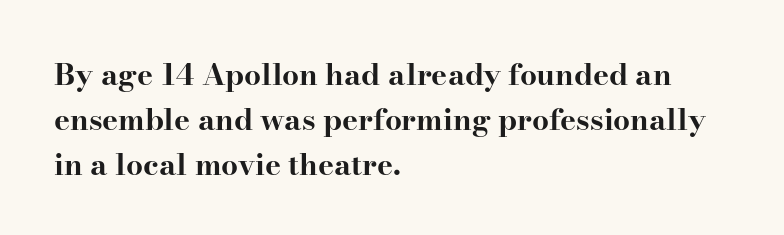
Q: Is the text bold? A: Yes.
Q: Is the text italic (slanted)? A: No, it is upright.
Q: Is the typeface a serif or a sans-serif typeface? A: Serif.
Q: Is the text underlined? A: No.
Q: How is the paragraph aligned? A: Left-aligned.
Q: Is the spacing between letters normal or unusually wide? A: Normal.
Q: Is the spacing between lines tight, normal or loose? A: Normal.
Q: Width (condensed, normal, or wide)? A: Wide.
Q: Stroke contrast? A: High.
Q: x-height? A: Small.
Q: Monospaced? A: No.
